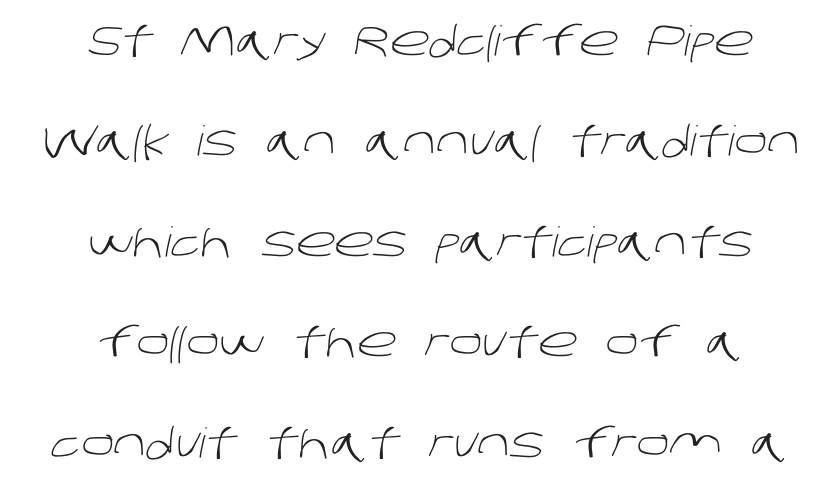
Q: Is the text bold? A: No.
Q: Is the typeface a serif or a sans-serif typeface? A: Sans-serif.
Q: Is the text underlined? A: No.
Q: How is the paragraph aligned? A: Centered.
Q: Is the spacing between letters normal or unusually wide? A: Normal.
Q: Is the spacing between lines tight, normal or loose? A: Loose.
Q: Width (condensed, normal, or wide)? A: Normal.
Q: Stroke contrast? A: Low.
Q: x-height? A: Large.
Q: Monospaced? A: No.
